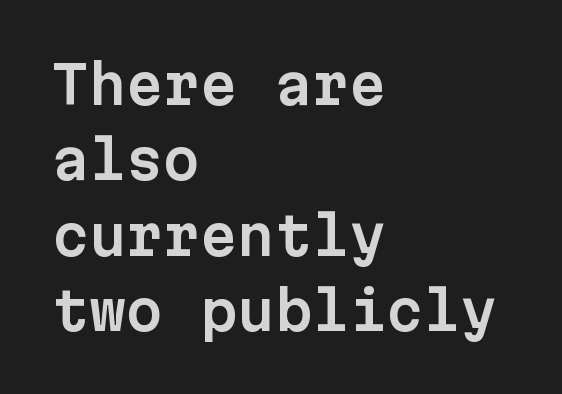
{"serif": "no", "italic": "no", "width": "normal", "stroke_contrast": "low", "x_height": "medium", "monospaced": "yes", "underline": "no", "align": "left", "line_spacing": "normal", "line_spacing_ratio": 1.42, "letter_spacing": "normal", "letter_spacing_em": 0.0, "glyph_px": 53}
